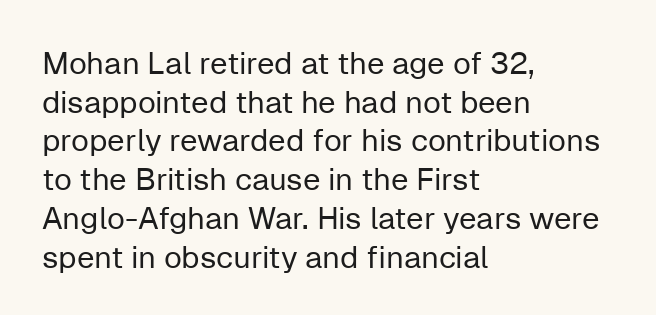
Typographically, this falls in the sans-serif category. Think of a printed novel: that variable character pitch is what you see here. Quick note: not italic, upright. Each word holds together tightly as a unit, with standard inter-letter gaps.
